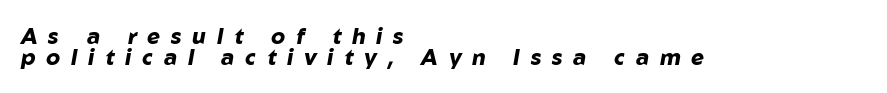
{"italic": "yes", "lean": "right", "slant_degrees": 10, "bold": "yes", "underline": "no", "align": "left", "line_spacing": "tight", "line_spacing_ratio": 0.97, "letter_spacing": "wide", "letter_spacing_em": 0.49, "glyph_px": 22}
